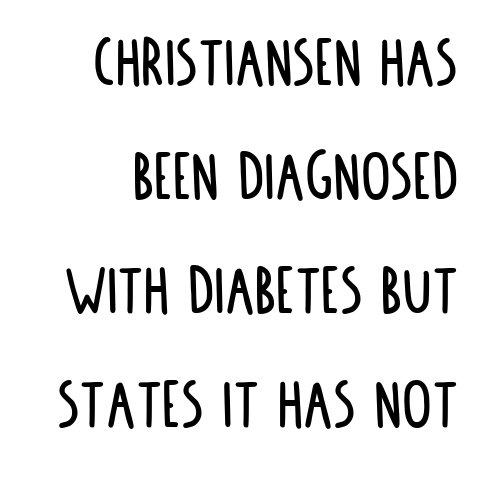
The face used here is rendered with its standard letterfit. The strip under each line holds only bare page. You can tell from the bare stems that sans-serif type was used. Is there much room between lines? A standard amount, neither cramped nor airy. Is this a fixed-width face? No — the glyphs have proportional, varying widths. Italic: no, the glyphs are upright roman.
